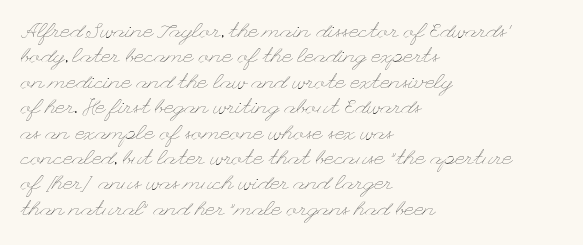
Q: Is the text bold? A: No.
Q: Is the text italic (slanted)? A: Yes.
Q: Is the text underlined? A: No.
Q: How is the paragraph aligned? A: Left-aligned.
Q: Is the spacing between letters normal or unusually wide? A: Normal.
